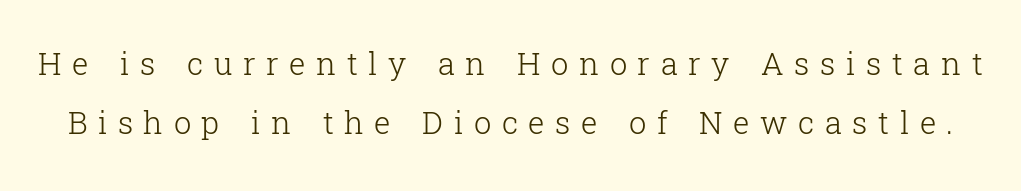
{"serif": "yes", "italic": "no", "bold": "no", "weight": "light", "width": "normal", "stroke_contrast": "low", "x_height": "medium", "monospaced": "no", "underline": "no", "line_spacing": "loose", "line_spacing_ratio": 1.91, "letter_spacing": "wide", "letter_spacing_em": 0.34, "glyph_px": 31}
